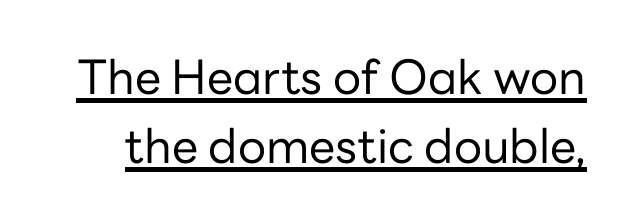
{"serif": "no", "italic": "no", "bold": "no", "weight": "regular", "width": "normal", "stroke_contrast": "low", "x_height": "medium", "monospaced": "no", "underline": "yes", "line_spacing": "normal", "line_spacing_ratio": 1.47, "letter_spacing": "normal", "letter_spacing_em": 0.0, "glyph_px": 47}
